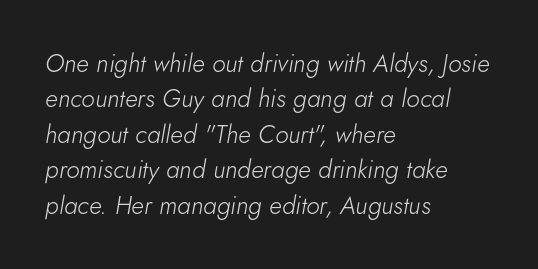
Q: Is the text bold? A: No.
Q: Is the text italic (slanted)? A: Yes, it leans right by about 5 degrees.
Q: Is the text underlined? A: No.
Q: How is the paragraph aligned? A: Left-aligned.
Q: Is the spacing between letters normal or unusually wide? A: Normal.
Q: Is the spacing between lines tight, normal or loose? A: Normal.
